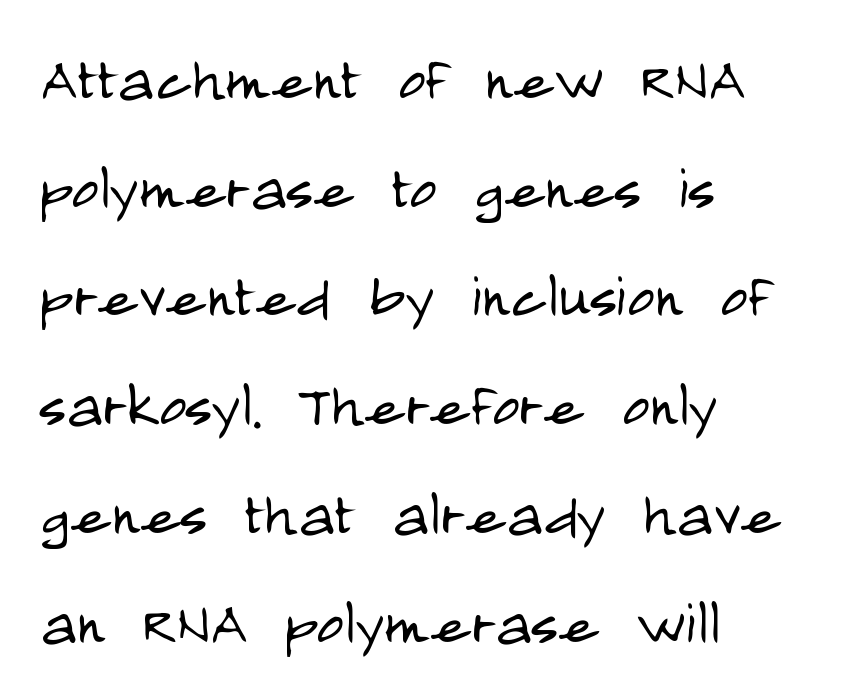
Q: Is the text bold? A: No.
Q: Is the text italic (slanted)? A: No, it is upright.
Q: Is the typeface a serif or a sans-serif typeface? A: Sans-serif.
Q: Is the text underlined? A: No.
Q: How is the paragraph aligned? A: Left-aligned.
Q: Is the spacing between letters normal or unusually wide? A: Normal.
Q: Is the spacing between lines tight, normal or loose? A: Normal.
Q: Width (condensed, normal, or wide)? A: Condensed.
Q: Stroke contrast? A: Low.
Q: x-height? A: Large.
Q: Monospaced? A: No.
